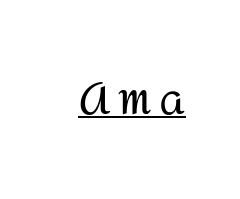
The image shows 45 px regular-weight sans-serif type, upright; set underlined; medium stroke contrast and a medium x-height.
